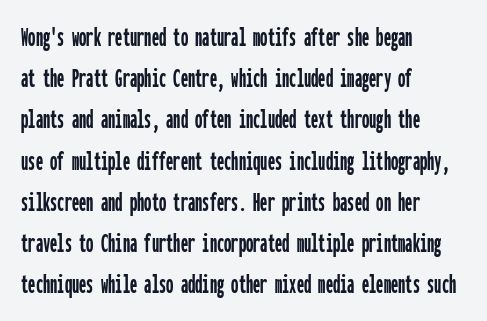
The image shows 29 px condensed sans-serif type, upright, monospaced; set left-aligned, normal line spacing (1.42x), normal letter spacing, not underlined; low stroke contrast and a medium x-height.
